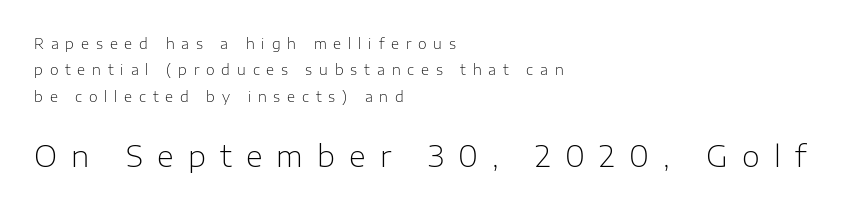
The type sits square on the baseline with zero lean. Display-style spreading of the glyphs; the letterfit is very open. Ink coverage per letter is moderate at most. The passage shown begins with its smaller block and ends with its larger one. The passage shown is typed in a proportional face where columns would drift.
